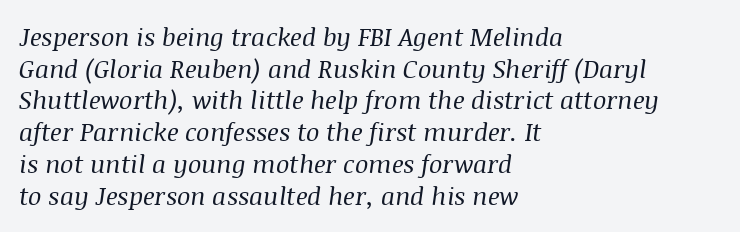
The image shows 25 px text type, italic (leaning right); set left-aligned, normal line spacing (1.27x), normal letter spacing, not underlined.
